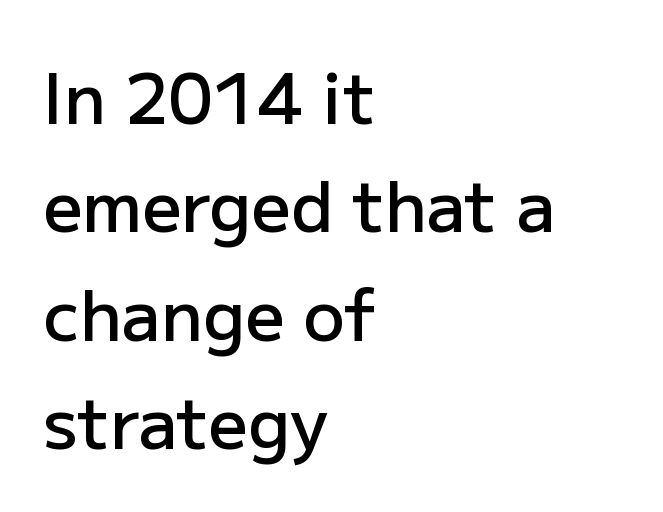
{"serif": "no", "italic": "no", "bold": "semi", "weight": "semibold", "width": "normal", "stroke_contrast": "low", "x_height": "medium", "monospaced": "no", "underline": "no", "align": "left", "line_spacing": "normal", "line_spacing_ratio": 1.57, "letter_spacing": "normal", "letter_spacing_em": 0.0, "glyph_px": 69}
